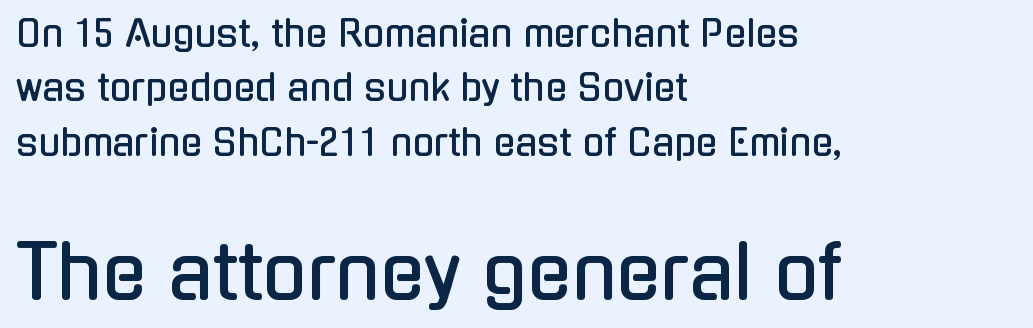
You can tell from the bare stems that sans-serif type was used. When letters stand straight like this, we call the style roman or upright. Is this a fixed-width face? No — the glyphs have proportional, varying widths. Is there much room between lines? A standard amount, neither cramped nor airy. Any mark beneath the type? The region is blank. The designer gave the closing block more size than the opening block.
